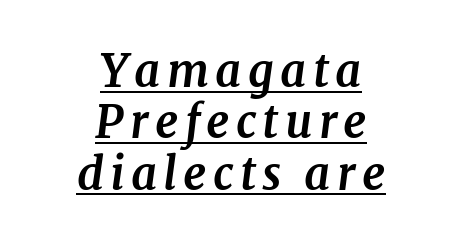
The image shows 45 px bold serif type, italic (leaning right); set centered, tight line spacing (1.14x), underlined; medium stroke contrast and a medium x-height.
